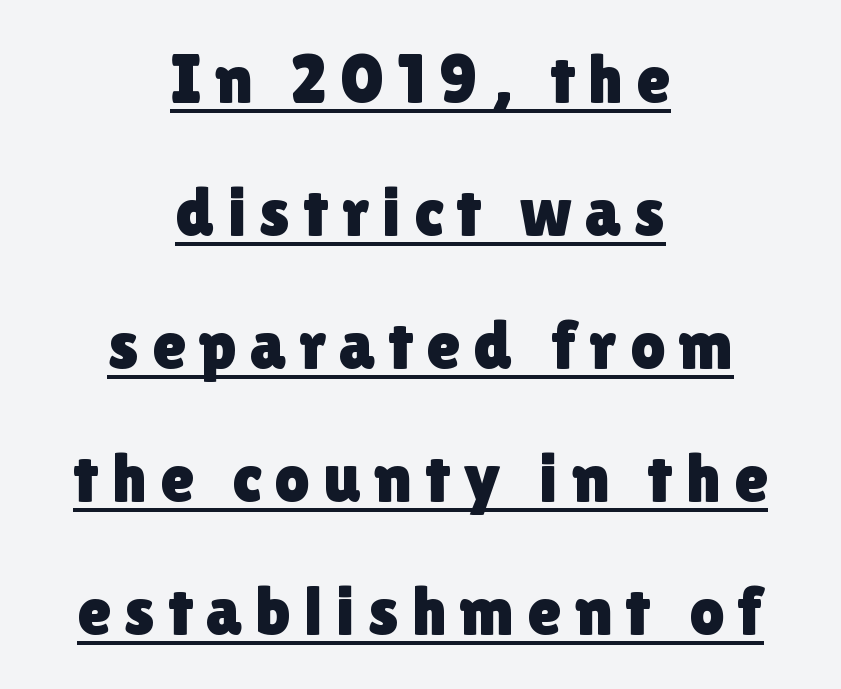
{"serif": "no", "italic": "no", "width": "normal", "stroke_contrast": "low", "x_height": "medium", "monospaced": "no", "underline": "yes", "align": "center", "line_spacing": "loose", "line_spacing_ratio": 1.9, "glyph_px": 70}
